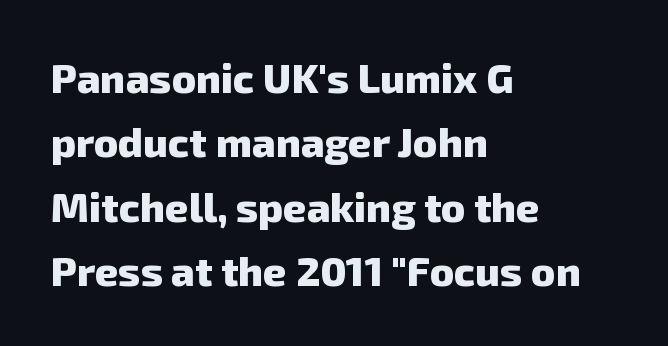
{"serif": "no", "bold": "yes", "weight": "heavy", "width": "normal", "stroke_contrast": "low", "x_height": "medium", "monospaced": "no", "underline": "no", "align": "left", "line_spacing": "normal", "line_spacing_ratio": 1.57, "letter_spacing": "normal", "letter_spacing_em": 0.0, "glyph_px": 41}
